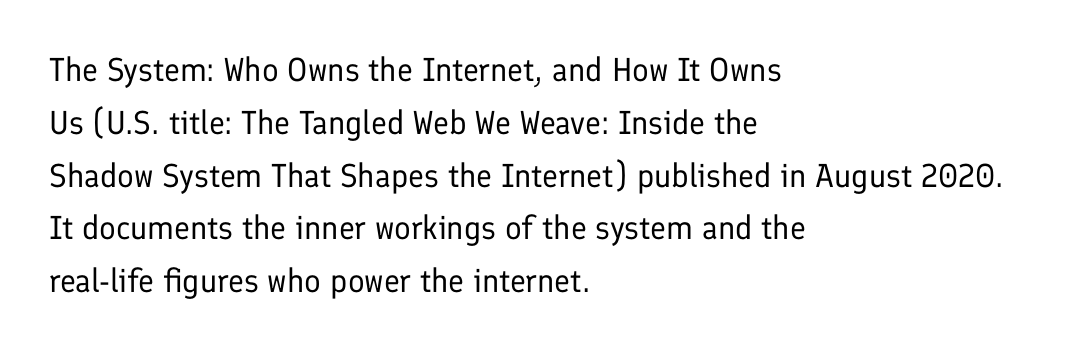
Q: Is the text bold? A: No.
Q: Is the text italic (slanted)? A: No, it is upright.
Q: Is the typeface a serif or a sans-serif typeface? A: Sans-serif.
Q: Is the text underlined? A: No.
Q: How is the paragraph aligned? A: Left-aligned.
Q: Is the spacing between letters normal or unusually wide? A: Normal.
Q: Is the spacing between lines tight, normal or loose? A: Normal.
Q: Width (condensed, normal, or wide)? A: Normal.
Q: Stroke contrast? A: Low.
Q: x-height? A: Medium.
Q: Monospaced? A: No.
